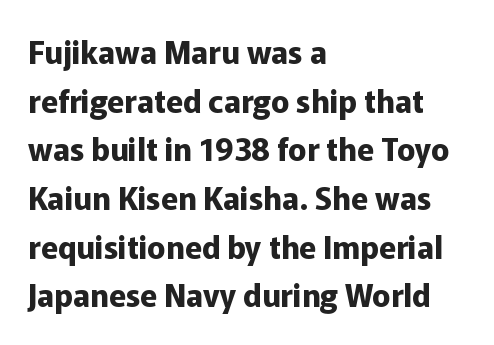
Q: Is the text bold? A: Yes.
Q: Is the text italic (slanted)? A: No, it is upright.
Q: Is the typeface a serif or a sans-serif typeface? A: Sans-serif.
Q: Is the text underlined? A: No.
Q: How is the paragraph aligned? A: Left-aligned.
Q: Is the spacing between letters normal or unusually wide? A: Normal.
Q: Is the spacing between lines tight, normal or loose? A: Normal.
Q: Width (condensed, normal, or wide)? A: Normal.
Q: Stroke contrast? A: Low.
Q: x-height? A: Medium.
Q: Monospaced? A: No.
